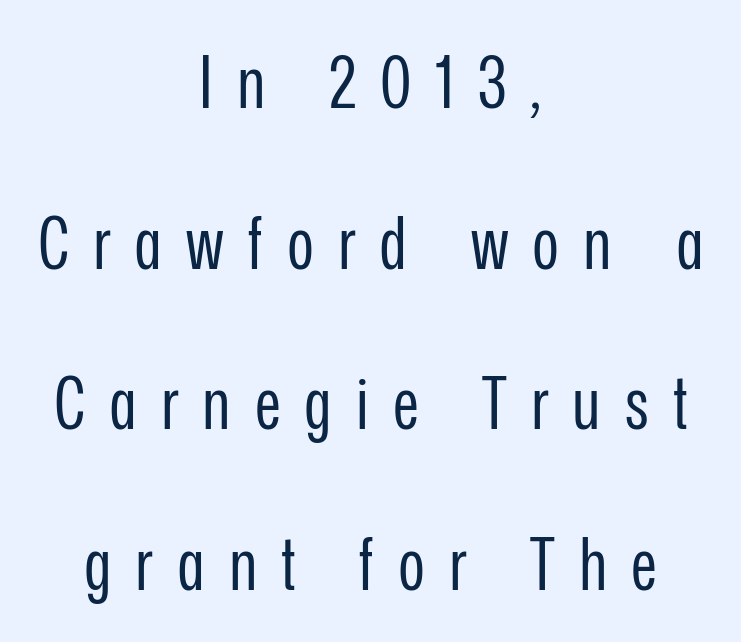
The image shows 73 px regular-weight, condensed sans-serif type, upright; set centered, loose line spacing (2.2x), unusually wide letter spacing (+0.33 em), not underlined; low stroke contrast and a medium x-height.
